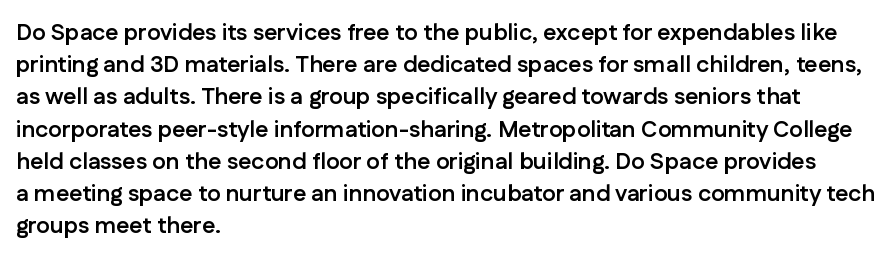
The image shows 23 px bold type, upright; set left-aligned, normal line spacing (1.4x), normal letter spacing, not underlined.
